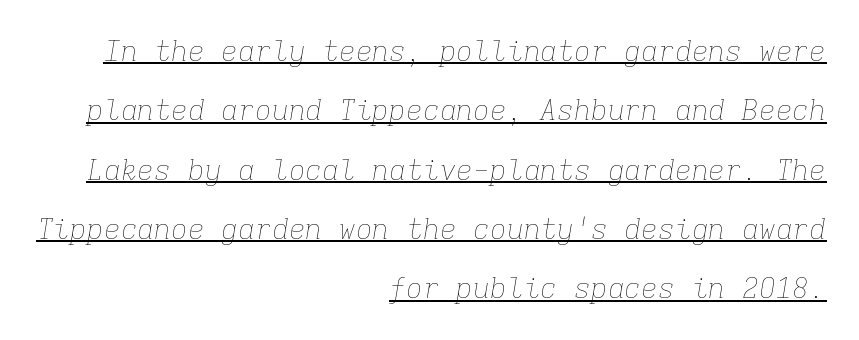
{"italic": "yes", "lean": "right", "slant_degrees": 9, "bold": "no", "weight": "thin", "width": "normal", "stroke_contrast": "low", "x_height": "medium", "monospaced": "yes", "underline": "yes", "align": "right", "line_spacing": "loose", "line_spacing_ratio": 2.12, "letter_spacing": "normal", "letter_spacing_em": 0.0, "glyph_px": 28}
